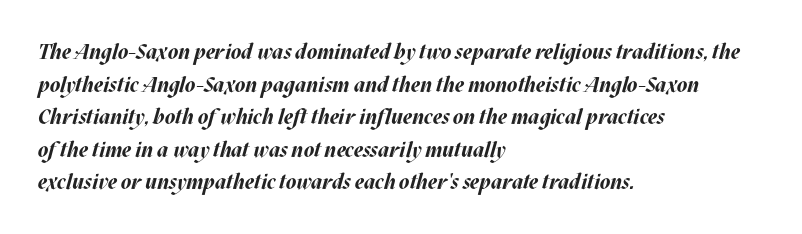
{"italic": "yes", "lean": "right", "slant_degrees": 17, "bold": "yes", "underline": "no", "align": "left", "line_spacing": "normal", "line_spacing_ratio": 1.55, "letter_spacing": "normal", "letter_spacing_em": 0.0, "glyph_px": 21}
